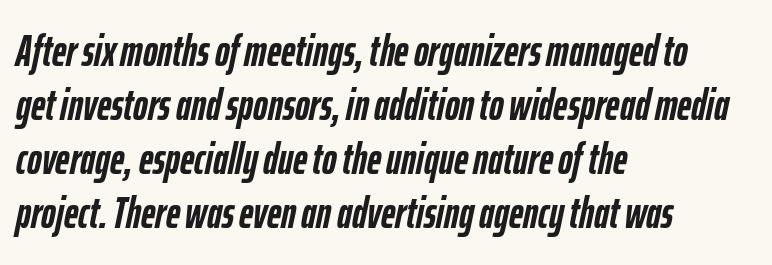
The image shows 44 px semibold, condensed type, italic (leaning right); set left-aligned, line spacing 1.23x, normal letter spacing, not underlined; low stroke contrast and a medium x-height.
